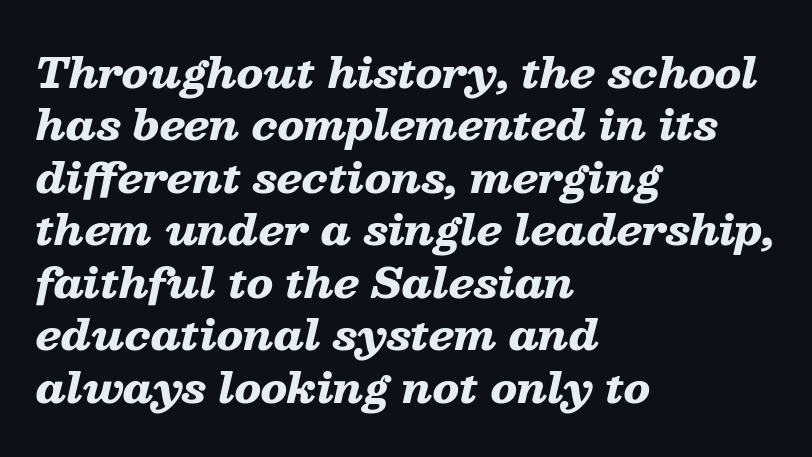
Think of a printed novel: that variable character pitch is what you see here. The text block is weighted toward the left margin, trailing off unevenly rightward. The type is set solid horizontally, with unmodified tracking. Just letters on the line, the space beneath them empty. Quick note: interline space is typical.
